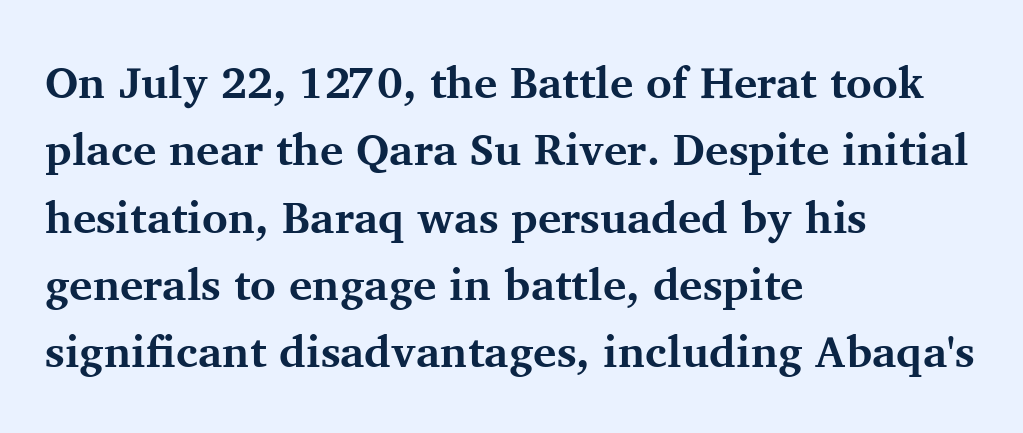
Q: Is the text bold? A: Yes.
Q: Is the text italic (slanted)? A: No, it is upright.
Q: Is the typeface a serif or a sans-serif typeface? A: Serif.
Q: Is the text underlined? A: No.
Q: How is the paragraph aligned? A: Left-aligned.
Q: Is the spacing between letters normal or unusually wide? A: Normal.
Q: Is the spacing between lines tight, normal or loose? A: Normal.
Q: Width (condensed, normal, or wide)? A: Normal.
Q: Stroke contrast? A: Medium.
Q: x-height? A: Medium.
Q: Monospaced? A: No.
